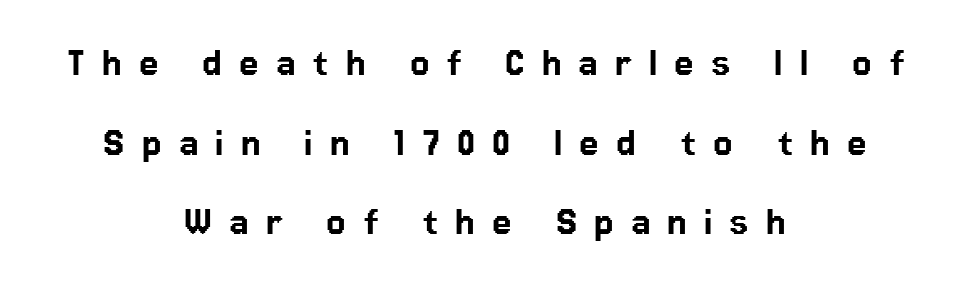
Q: Is the text italic (slanted)? A: No, it is upright.
Q: Is the typeface a serif or a sans-serif typeface? A: Sans-serif.
Q: Is the text underlined? A: No.
Q: How is the paragraph aligned? A: Centered.
Q: Is the spacing between letters normal or unusually wide? A: Unusually wide.
Q: Width (condensed, normal, or wide)? A: Normal.
Q: Stroke contrast? A: Low.
Q: x-height? A: Medium.
Q: Monospaced? A: No.
